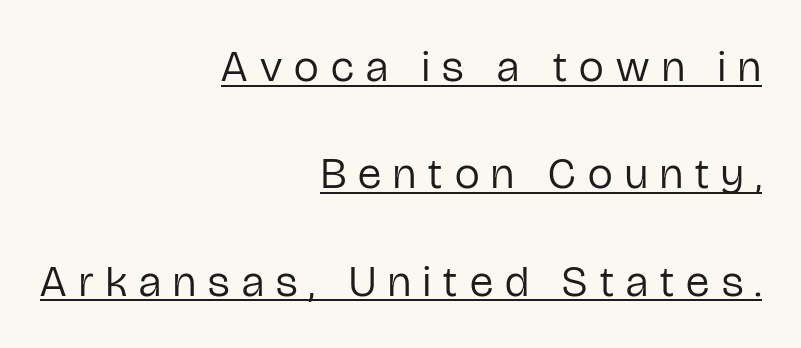
The passage shown is underscored from start to finish. The letters stand straight up with perfectly vertical stems. Honestly, the letter spacing is so wide it's the main thing you notice. Every row of glyphs terminates at an identical x-position on the right.
